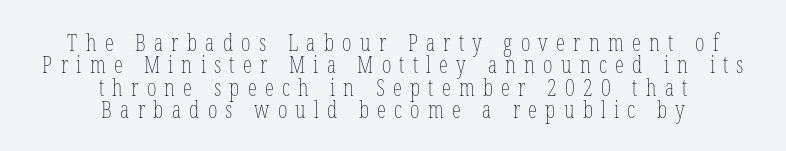
The image shows 23 px text type, upright; set centered, tight line spacing (0.97x), unusually wide letter spacing (+0.36 em), not underlined.
